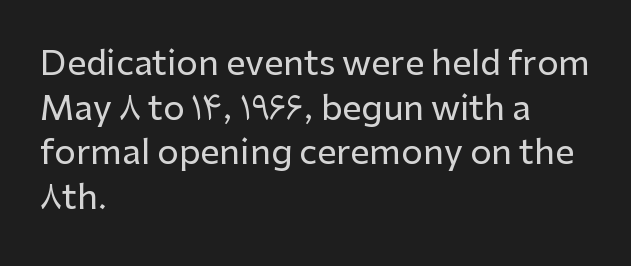
Q: Is the text italic (slanted)? A: No, it is upright.
Q: Is the typeface a serif or a sans-serif typeface? A: Sans-serif.
Q: Is the text underlined? A: No.
Q: How is the paragraph aligned? A: Left-aligned.
Q: Is the spacing between letters normal or unusually wide? A: Normal.
Q: Is the spacing between lines tight, normal or loose? A: Normal.
Q: Width (condensed, normal, or wide)? A: Normal.
Q: Stroke contrast? A: Low.
Q: x-height? A: Medium.
Q: Monospaced? A: No.
